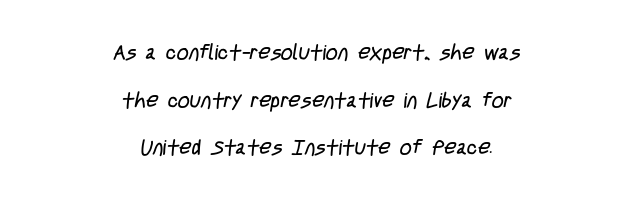
The image shows 21 px text type; set centered, loose line spacing (2.27x), normal letter spacing, not underlined.
